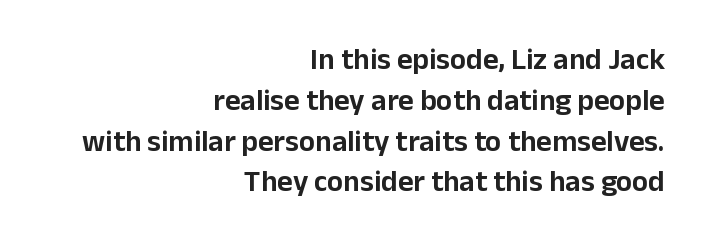
Q: Is the text italic (slanted)? A: No, it is upright.
Q: Is the typeface a serif or a sans-serif typeface? A: Sans-serif.
Q: Is the text underlined? A: No.
Q: How is the paragraph aligned? A: Right-aligned.
Q: Is the spacing between letters normal or unusually wide? A: Normal.
Q: Is the spacing between lines tight, normal or loose? A: Normal.
Q: Width (condensed, normal, or wide)? A: Normal.
Q: Stroke contrast? A: Low.
Q: x-height? A: Medium.
Q: Monospaced? A: No.
